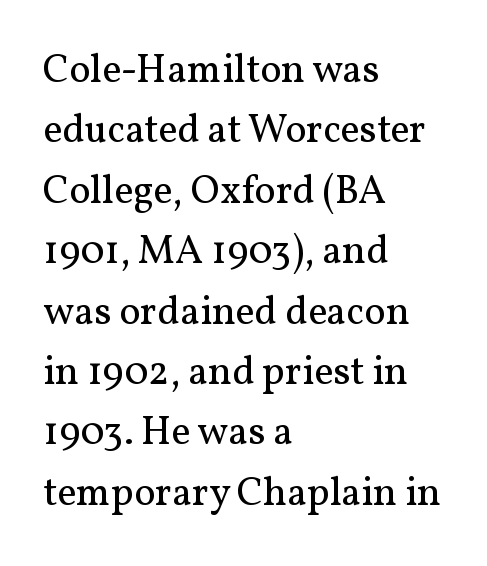
The image shows 40 px regular-weight serif type, upright; set left-aligned, normal line spacing (1.51x), normal letter spacing, not underlined; medium stroke contrast and a medium x-height.
